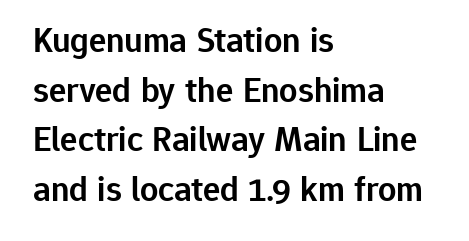
The image shows 36 px semibold sans-serif type, upright; set left-aligned, normal line spacing (1.38x), normal letter spacing, not underlined; low stroke contrast and a medium x-height.
